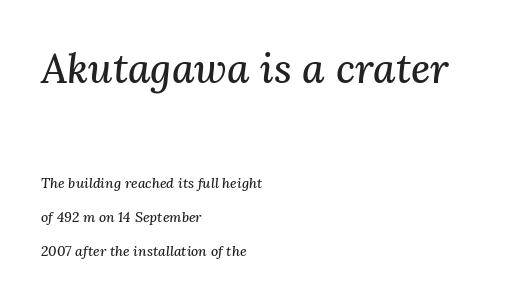
This rendering leaves character spacing at its baseline value. The rendering shrinks the type as you move from the upper chunk to the lower. Plain, unruled lines of type. Successive baselines arrive slowly, with a big drop between each. A classic flush-left, rag-right setting is used for this passage.
